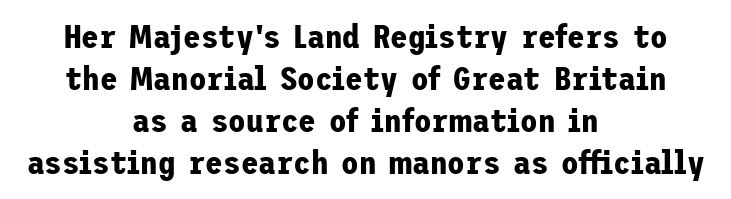
{"serif": "no", "italic": "no", "bold": "yes", "weight": "bold", "width": "normal", "stroke_contrast": "low", "x_height": "medium", "underline": "no", "align": "center", "line_spacing": "normal", "line_spacing_ratio": 1.31, "letter_spacing": "normal", "letter_spacing_em": 0.0, "glyph_px": 32}
